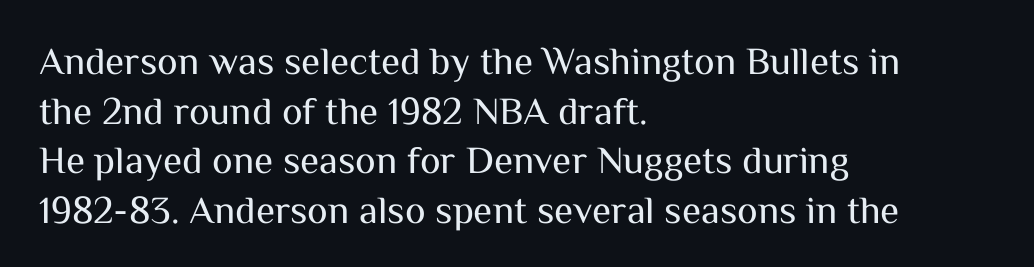
The image shows 39 px regular-weight sans-serif type, upright; set left-aligned, normal line spacing (1.27x), normal letter spacing, not underlined; medium stroke contrast and a medium x-height.
